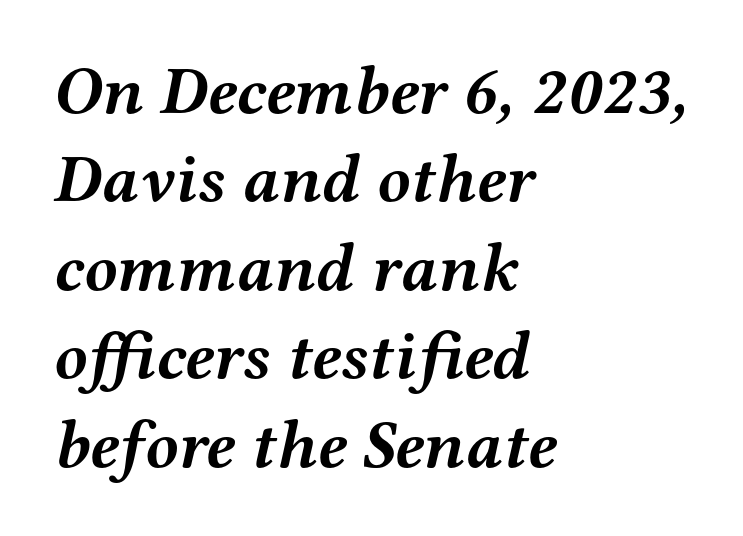
The font is running at its bold setting. Which margin do the lines hug? The left one — the right edge is uneven. A clean baseline with only descenders dipping below it. Rows of type keep a routine distance in the vertical direction. This rendering leaves character spacing at its baseline value.
